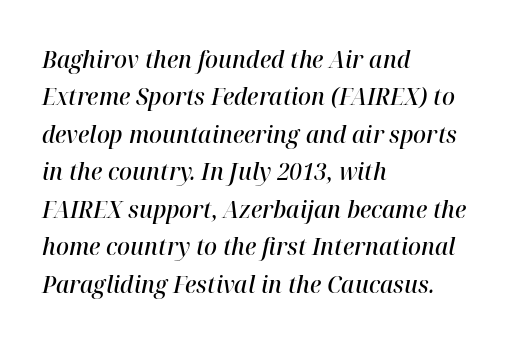
{"italic": "yes", "lean": "right", "slant_degrees": 12, "bold": "semi", "underline": "no", "align": "left", "line_spacing": "normal", "line_spacing_ratio": 1.56, "letter_spacing": "normal", "letter_spacing_em": 0.0, "glyph_px": 24}
